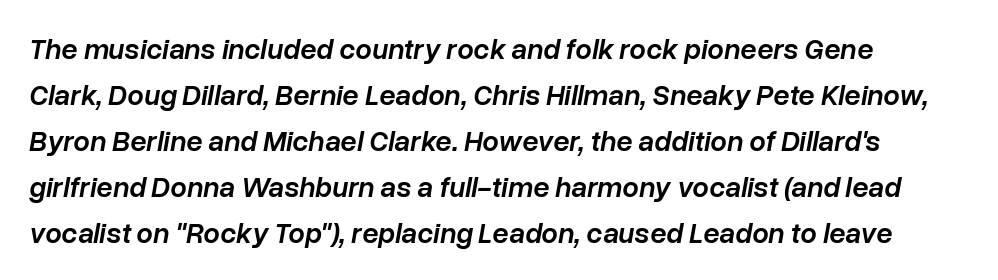
The image shows 29 px semibold type, italic (leaning right); set left-aligned, normal line spacing (1.59x), normal letter spacing, not underlined; low stroke contrast and a medium x-height.
